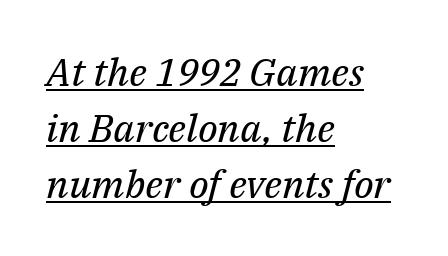
The image shows 39 px regular-weight serif type, italic (leaning right); set left-aligned, normal line spacing (1.44x), normal letter spacing, underlined; medium stroke contrast and a medium x-height.
